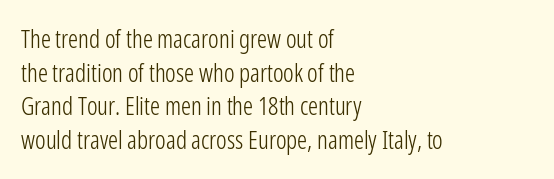
{"italic": "no", "bold": "no", "underline": "no", "align": "left", "line_spacing": "normal", "line_spacing_ratio": 1.35, "letter_spacing": "normal", "letter_spacing_em": 0.0, "glyph_px": 25}
